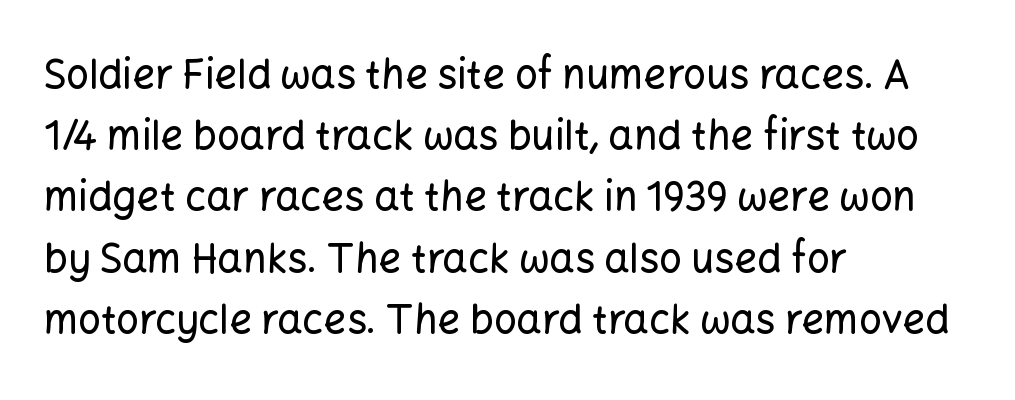
{"serif": "no", "italic": "no", "width": "normal", "stroke_contrast": "low", "x_height": "medium", "monospaced": "no", "underline": "no", "align": "left", "line_spacing": "normal", "line_spacing_ratio": 1.53, "letter_spacing": "normal", "letter_spacing_em": 0.0, "glyph_px": 40}
